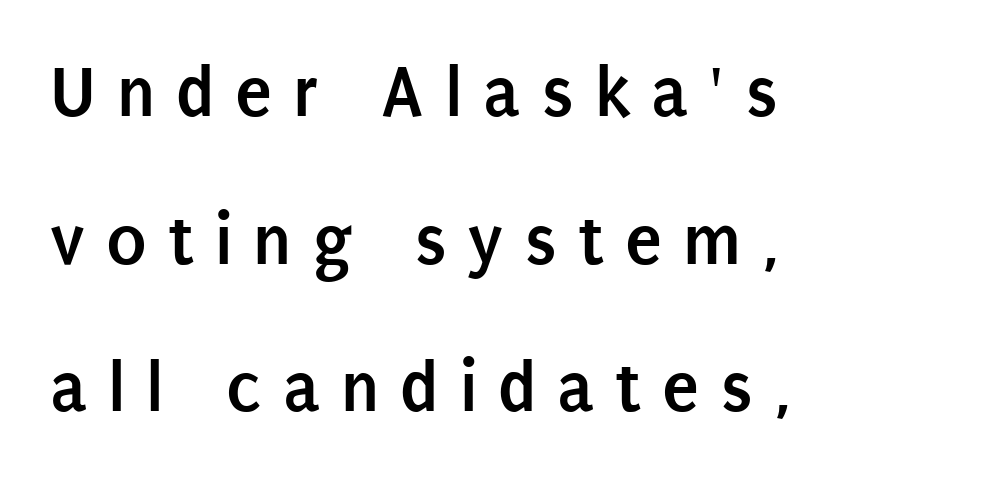
The image shows 75 px semibold, condensed sans-serif type, upright; set left-aligned, loose line spacing (1.97x), unusually wide letter spacing (+0.28 em), not underlined; low stroke contrast and a large x-height.
